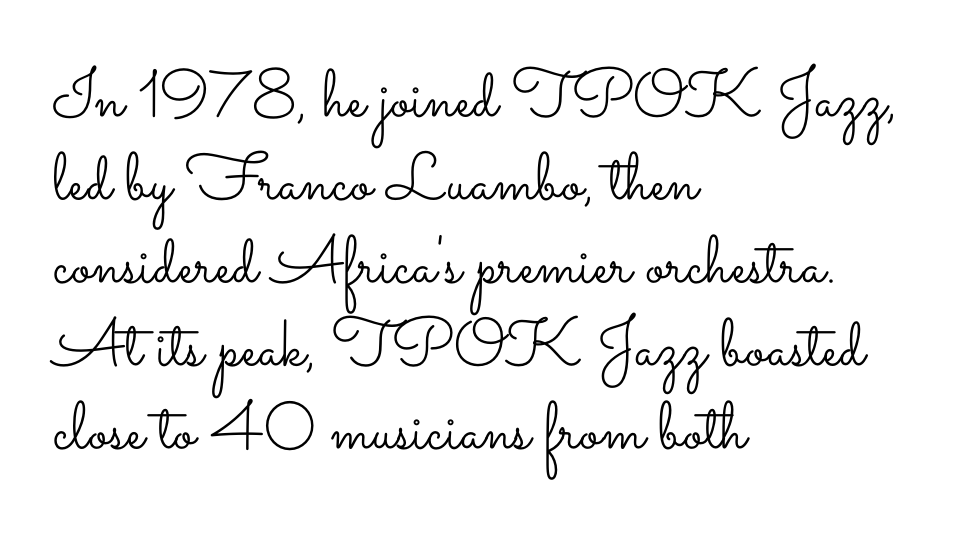
No letter is thick-stroked: the sample isn't bold. Varying glyph widths throughout — classic text-font behaviour. Typeset ragged right — the left edge is the straight one.
